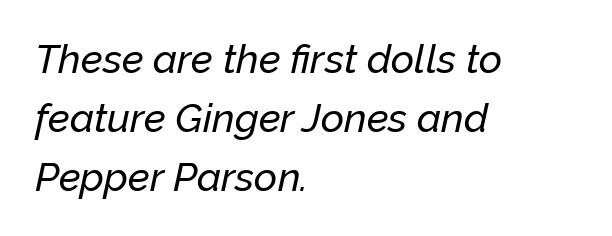
{"italic": "yes", "lean": "right", "slant_degrees": 12, "width": "normal", "stroke_contrast": "low", "x_height": "medium", "monospaced": "no", "underline": "no", "align": "left", "line_spacing": "normal", "line_spacing_ratio": 1.47, "letter_spacing": "normal", "letter_spacing_em": 0.0, "glyph_px": 40}
